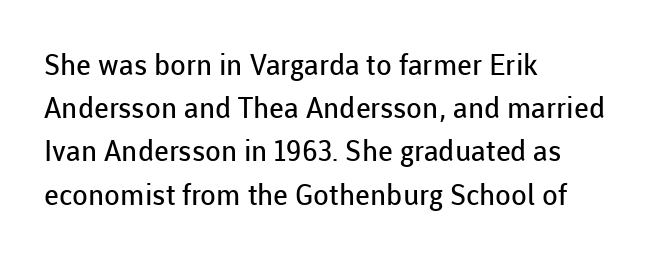
The image shows 29 px regular-weight sans-serif type, upright; set left-aligned, normal line spacing (1.49x), normal letter spacing, not underlined; low stroke contrast and a medium x-height.
